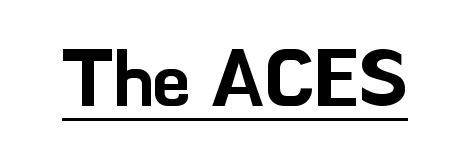
{"serif": "no", "italic": "no", "width": "normal", "stroke_contrast": "low", "x_height": "small", "monospaced": "no", "underline": "yes", "letter_spacing": "normal", "letter_spacing_em": 0.0, "glyph_px": 77}
